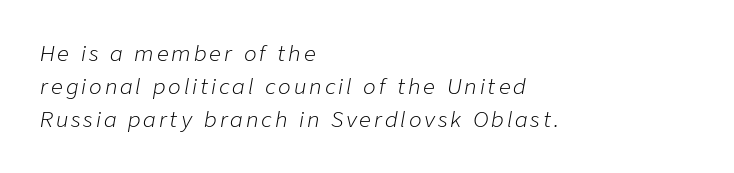
Q: Is the text bold? A: No.
Q: Is the text italic (slanted)? A: Yes, it leans right by about 9 degrees.
Q: Is the text underlined? A: No.
Q: How is the paragraph aligned? A: Left-aligned.
Q: Is the spacing between lines tight, normal or loose? A: Normal.
